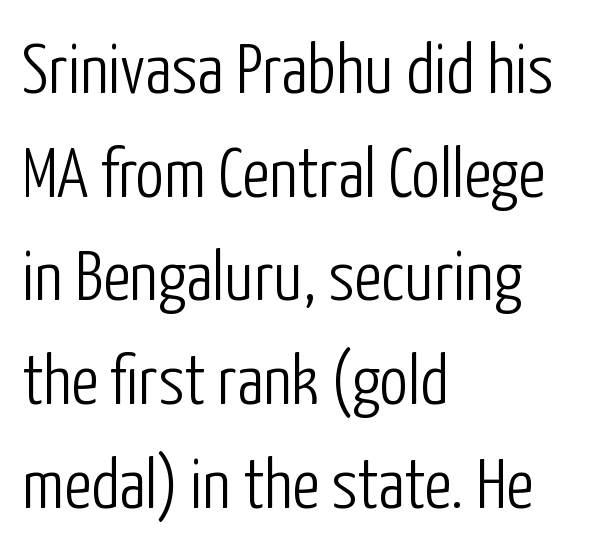
Vertical strokes here are truly vertical. Leading matches the norm, producing a regular column. A clean baseline with only descenders dipping below it. The type is set solid horizontally, with unmodified tracking. Reading down the block, your eye returns to a fixed left position each line. Varying glyph widths throughout — classic text-font behaviour.
